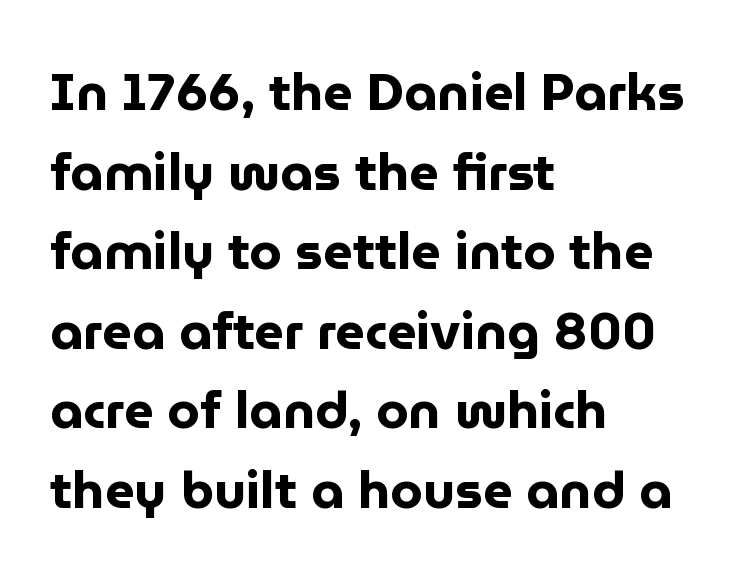
Q: Is the text bold? A: Yes.
Q: Is the text italic (slanted)? A: No, it is upright.
Q: Is the typeface a serif or a sans-serif typeface? A: Sans-serif.
Q: Is the text underlined? A: No.
Q: How is the paragraph aligned? A: Left-aligned.
Q: Is the spacing between letters normal or unusually wide? A: Normal.
Q: Is the spacing between lines tight, normal or loose? A: Normal.
Q: Width (condensed, normal, or wide)? A: Normal.
Q: Stroke contrast? A: Low.
Q: x-height? A: Medium.
Q: Monospaced? A: No.
